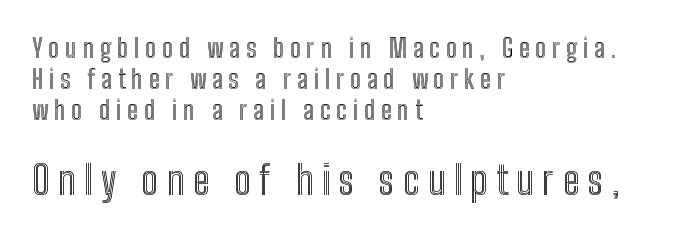
Q: Is the text italic (slanted)? A: No, it is upright.
Q: Is the text underlined? A: No.
Q: How is the paragraph aligned? A: Left-aligned.
Q: Is the spacing between letters normal or unusually wide? A: Unusually wide.
Q: Which block of text is set in a larger size, the first (top) or the second (bottom)? A: The second (bottom) one.
Q: Width (condensed, normal, or wide)? A: Condensed.
Q: x-height? A: Medium.
Q: Monospaced? A: No.
